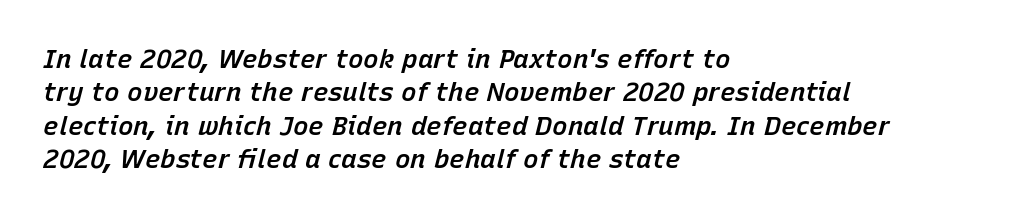
Lines of text with bare space underneath. This rendering leaves character spacing at its baseline value. Horizontal bands of white between lines are of average thickness. This is moderately heavy type, rendered in semibold. When letters slant like this, we call the style italic.
